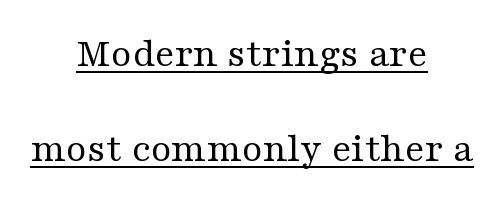
{"serif": "yes", "italic": "no", "bold": "no", "weight": "regular", "width": "wide", "stroke_contrast": "medium", "x_height": "medium", "monospaced": "no", "underline": "yes", "align": "center", "line_spacing": "loose", "line_spacing_ratio": 2.26, "letter_spacing": "normal", "letter_spacing_em": 0.0, "glyph_px": 42}
